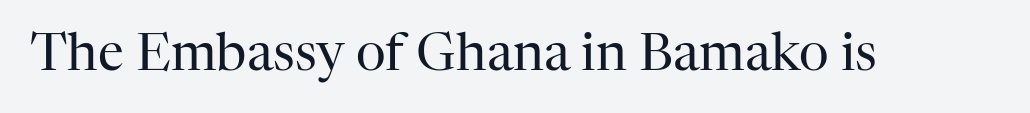
{"serif": "yes", "italic": "no", "bold": "no", "weight": "regular", "width": "normal", "stroke_contrast": "high", "x_height": "medium", "monospaced": "no", "underline": "no", "letter_spacing": "normal", "letter_spacing_em": 0.0, "glyph_px": 52}
